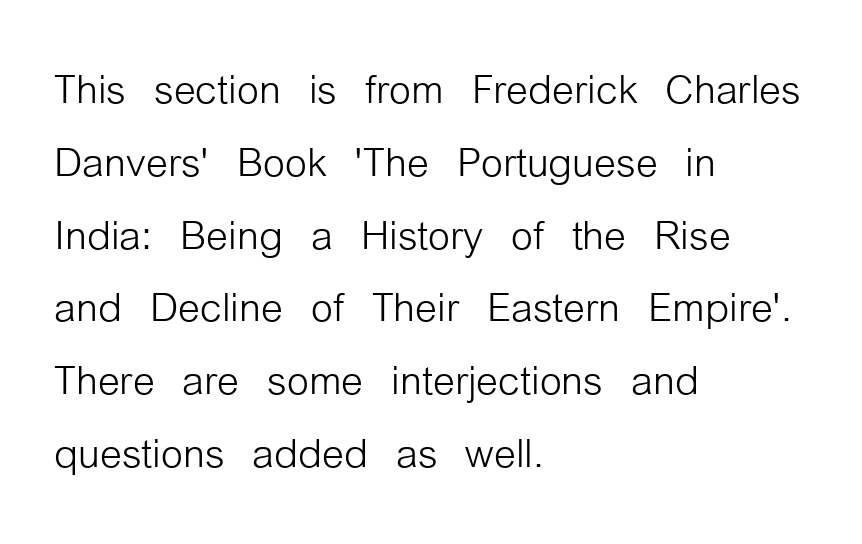
You can tell from the bare stems that sans-serif type was used. The face used here is proportionally spaced, like ordinary book or web type. A student would call this left alignment; a typographer would say flush left, rag right. A quiet, ordinary-to-light weight characterises the typeface. What stands out about the letter spacing? Nothing — it is the standard amount. These lines were composed using upright roman letters.
